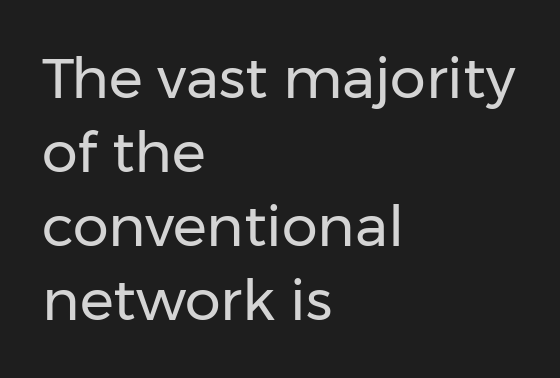
The image shows 57 px regular-weight sans-serif type, upright; set left-aligned, normal line spacing (1.3x), normal letter spacing, not underlined; low stroke contrast and a medium x-height.
